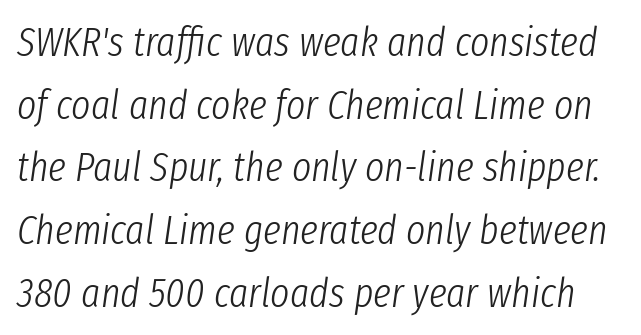
{"italic": "yes", "lean": "right", "slant_degrees": 8, "bold": "no", "weight": "light", "width": "condensed", "stroke_contrast": "low", "x_height": "medium", "monospaced": "no", "underline": "no", "line_spacing": "normal", "line_spacing_ratio": 1.53, "letter_spacing": "normal", "letter_spacing_em": 0.0, "glyph_px": 41}
